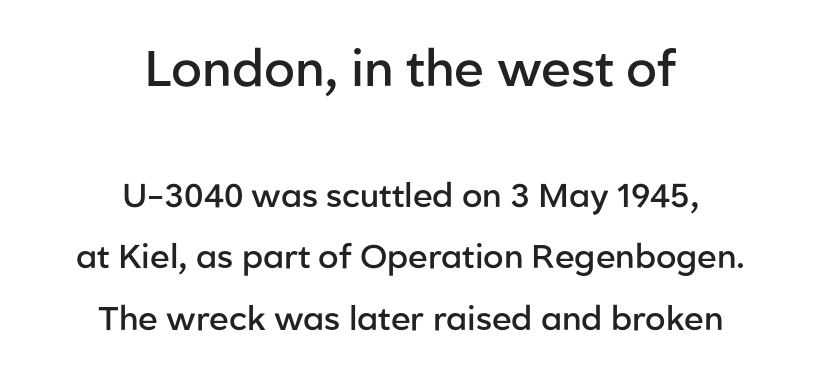
Block one is the big one; block two sits smaller underneath. Inter-character spacing is left at the font's built-in metrics. Teacher's note: observe the equal gaps on both sides — that is centered alignment. Do the letters lean? They stand straight.
